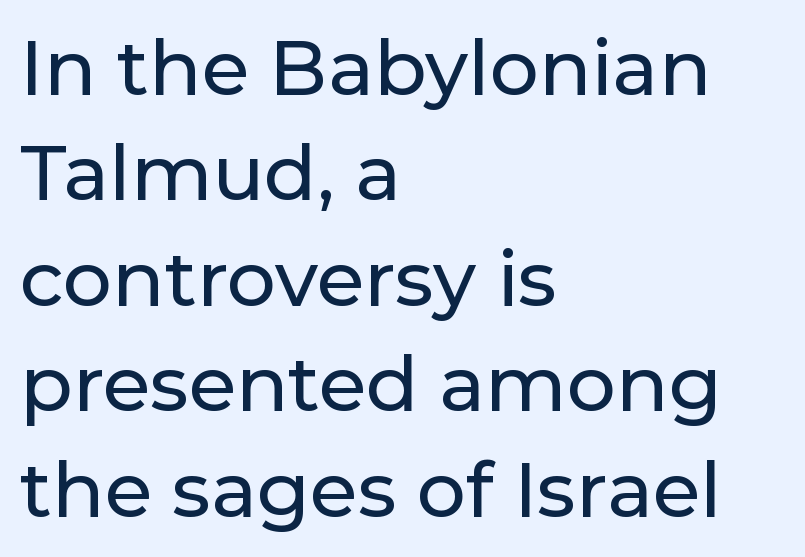
Q: Is the text italic (slanted)? A: No, it is upright.
Q: Is the typeface a serif or a sans-serif typeface? A: Sans-serif.
Q: Is the text underlined? A: No.
Q: How is the paragraph aligned? A: Left-aligned.
Q: Is the spacing between letters normal or unusually wide? A: Normal.
Q: Is the spacing between lines tight, normal or loose? A: Normal.
Q: Width (condensed, normal, or wide)? A: Normal.
Q: Stroke contrast? A: Low.
Q: x-height? A: Medium.
Q: Monospaced? A: No.
